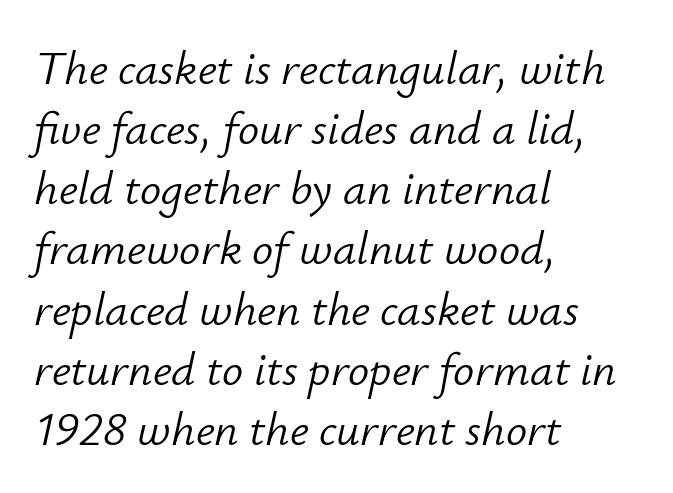
{"italic": "yes", "lean": "right", "slant_degrees": 12, "bold": "no", "weight": "light", "width": "normal", "stroke_contrast": "low", "x_height": "small", "monospaced": "no", "underline": "no", "align": "left", "line_spacing": "normal", "line_spacing_ratio": 1.28, "letter_spacing": "normal", "letter_spacing_em": 0.0, "glyph_px": 47}
